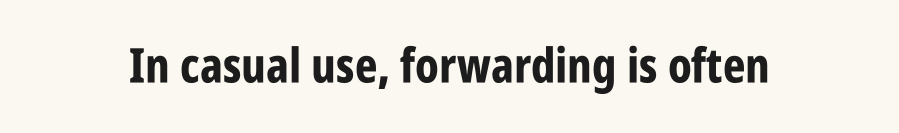
The image shows 48 px bold, condensed sans-serif type, upright; set normal letter spacing, not underlined; low stroke contrast and a large x-height.
